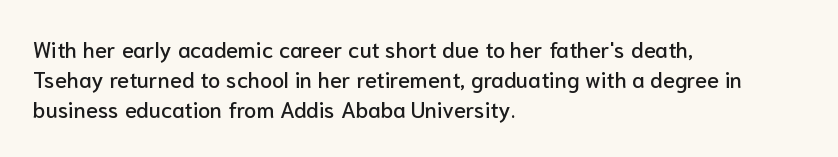
The image shows 22 px text type, upright; set left-aligned, normal line spacing (1.37x), normal letter spacing, not underlined.
